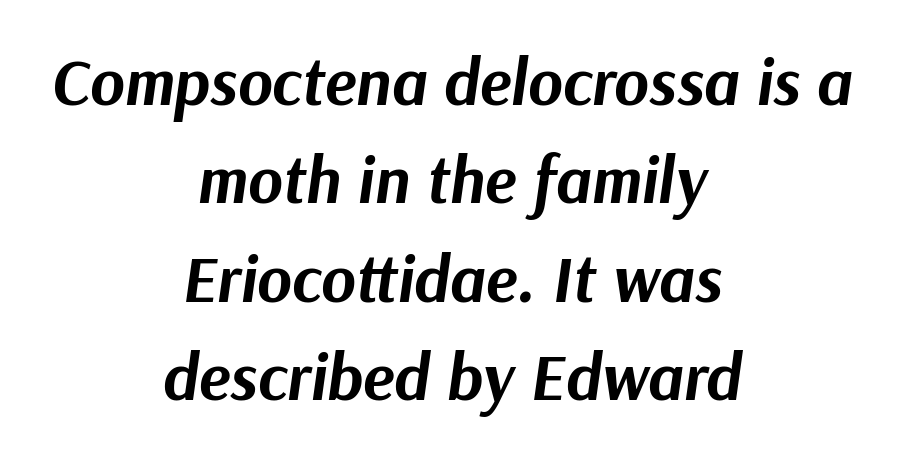
There is no visible air inserted between adjacent glyphs. The baseline area is clear. Spacing verdict: proportional, widths tailored to each character. Emphasis by weight is at full strength: bold. Interline gaps are of average width in this sample. The rag falls on both sides of this text block equally.
